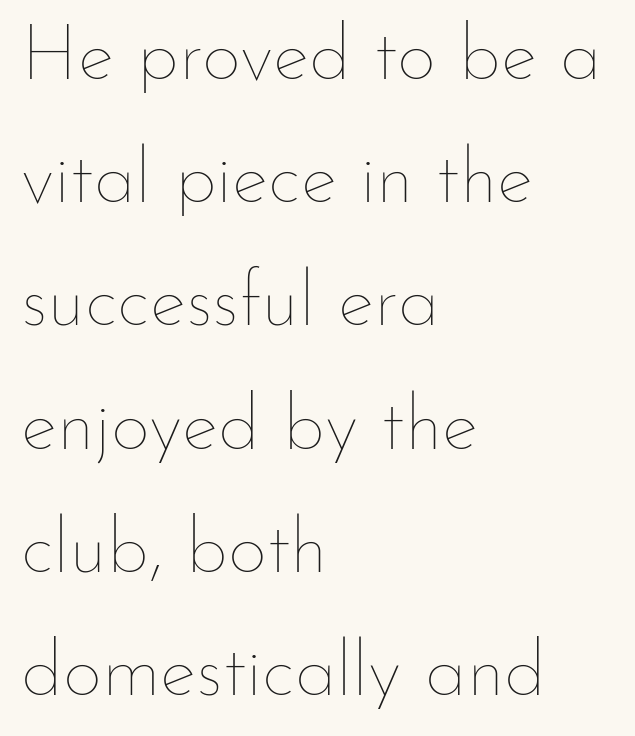
Q: Is the text bold? A: No.
Q: Is the text italic (slanted)? A: No, it is upright.
Q: Is the text underlined? A: No.
Q: How is the paragraph aligned? A: Left-aligned.
Q: Is the spacing between letters normal or unusually wide? A: Normal.
Q: Is the spacing between lines tight, normal or loose? A: Normal.
Q: Width (condensed, normal, or wide)? A: Normal.
Q: Stroke contrast? A: Low.
Q: x-height? A: Small.
Q: Monospaced? A: No.
